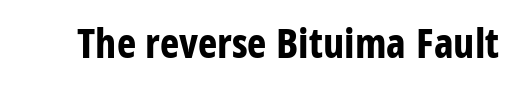
Q: Is the text bold? A: Yes.
Q: Is the text italic (slanted)? A: No, it is upright.
Q: Is the typeface a serif or a sans-serif typeface? A: Sans-serif.
Q: Is the text underlined? A: No.
Q: Is the spacing between letters normal or unusually wide? A: Normal.
Q: Width (condensed, normal, or wide)? A: Condensed.
Q: Stroke contrast? A: Low.
Q: x-height? A: Large.
Q: Monospaced? A: No.
